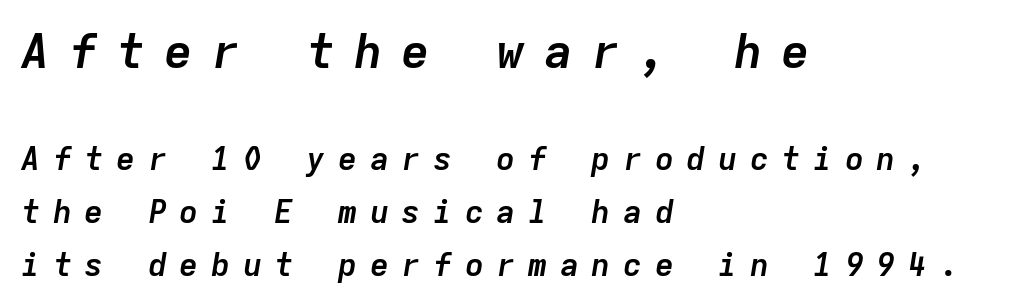
Q: Is the text bold? A: Yes.
Q: Is the text italic (slanted)? A: Yes, it leans right by about 9 degrees.
Q: Is the text underlined? A: No.
Q: How is the paragraph aligned? A: Left-aligned.
Q: Is the spacing between letters normal or unusually wide? A: Unusually wide.
Q: Is the spacing between lines tight, normal or loose? A: Normal.
Q: Which block of text is set in a larger size, the first (top) or the second (bottom)? A: The first (top) one.
Q: Width (condensed, normal, or wide)? A: Normal.
Q: Stroke contrast? A: Low.
Q: x-height? A: Medium.
Q: Monospaced? A: Yes.
